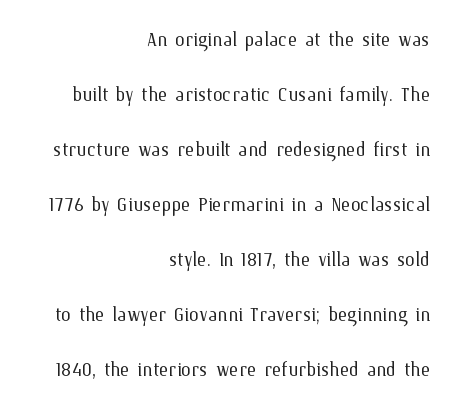
Casual observation: everything's shoved over to the right. Observe the ordinary spacing: letters are neighbours, not strangers. Each new line begins a long way beneath the previous one. Ascenders rise straight up at ninety degrees. The space beneath each line is pristine and unruled.
